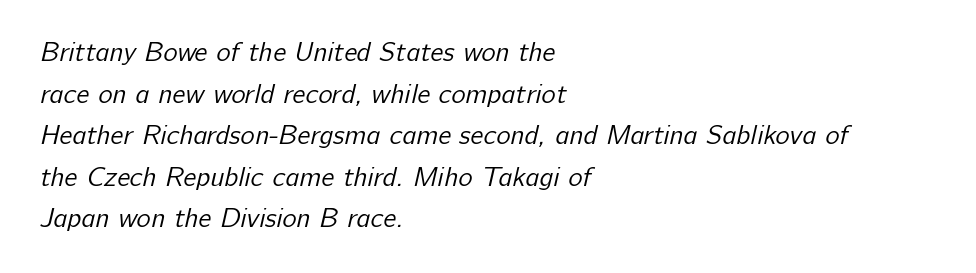
The image shows 27 px text type; set left-aligned, normal line spacing (1.54x), normal letter spacing, not underlined.
